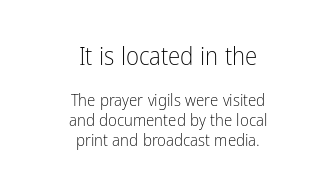
{"italic": "no", "bold": "no", "underline": "no", "align": "center", "line_spacing_ratio": 1.17, "letter_spacing": "normal", "letter_spacing_em": 0.0, "larger_block": "first", "size_ratio": 1.47, "glyph_px": 25}
